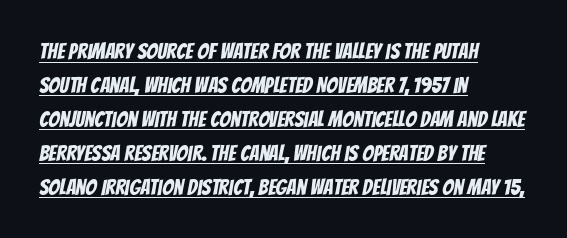
The image shows 22 px text type; set left-aligned, normal line spacing (1.54x), normal letter spacing, underlined.
